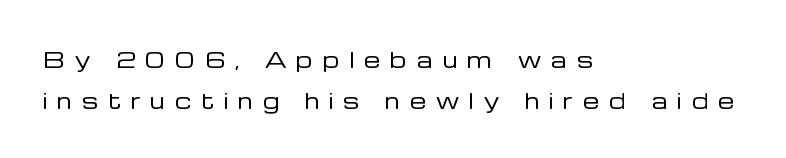
{"italic": "no", "bold": "no", "underline": "no", "align": "left", "line_spacing": "loose", "line_spacing_ratio": 1.93, "letter_spacing": "wide", "letter_spacing_em": 0.47, "glyph_px": 21}
